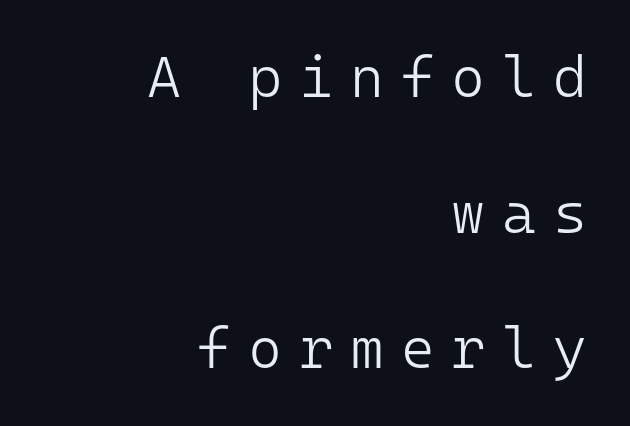
{"serif": "no", "italic": "no", "bold": "no", "weight": "light", "width": "normal", "stroke_contrast": "low", "x_height": "medium", "monospaced": "yes", "underline": "no", "align": "right", "line_spacing": "loose", "line_spacing_ratio": 2.34, "letter_spacing": "wide", "letter_spacing_em": 0.29, "glyph_px": 58}
